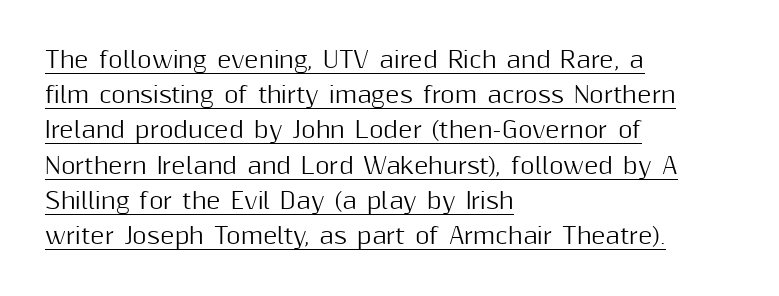
This sample uses plain, unmodified letter spacing. The lettering holds an erect, upright posture throughout. The words here are underlined. Casual observation: everything's shoved over to the left. The space between consecutive lines is moderate.
